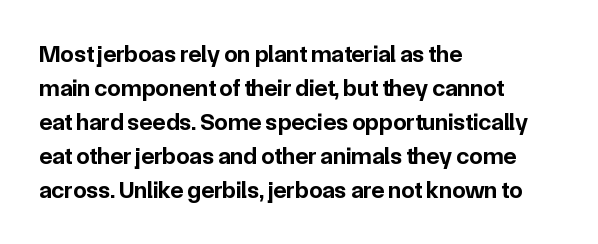
Q: Is the text bold? A: Yes.
Q: Is the text italic (slanted)? A: No, it is upright.
Q: Is the text underlined? A: No.
Q: How is the paragraph aligned? A: Left-aligned.
Q: Is the spacing between letters normal or unusually wide? A: Normal.
Q: Is the spacing between lines tight, normal or loose? A: Normal.
